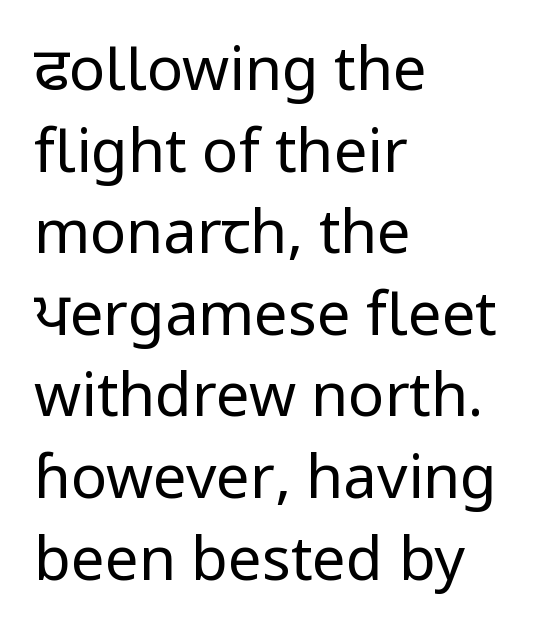
Q: Is the text bold? A: No.
Q: Is the text italic (slanted)? A: No, it is upright.
Q: Is the typeface a serif or a sans-serif typeface? A: Sans-serif.
Q: Is the text underlined? A: No.
Q: How is the paragraph aligned? A: Left-aligned.
Q: Is the spacing between letters normal or unusually wide? A: Normal.
Q: Is the spacing between lines tight, normal or loose? A: Normal.
Q: Width (condensed, normal, or wide)? A: Normal.
Q: Stroke contrast? A: Low.
Q: x-height? A: Medium.
Q: Monospaced? A: No.
